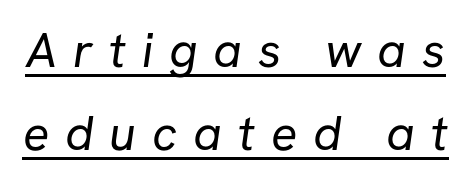
Emphasis is given by a line drawn under the lettering. Weight: in the light-to-regular range. Each letter's strokes conclude bluntly, with no projecting serifs. Think of a printed novel: that variable character pitch is what you see here. The type is letterspaced generously, with wide tracking.
